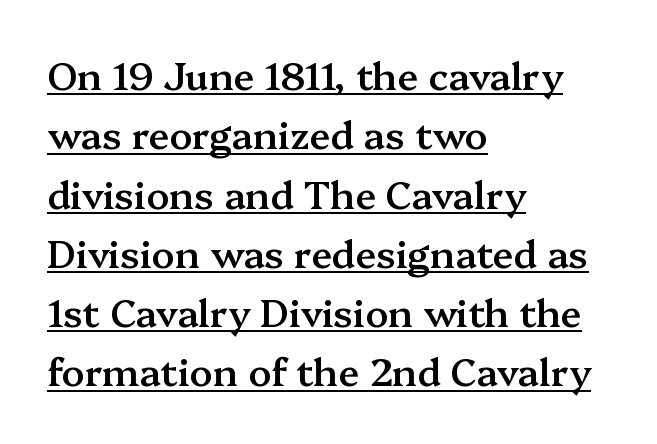
Q: Is the text bold? A: Semi-bold.
Q: Is the text italic (slanted)? A: No, it is upright.
Q: Is the typeface a serif or a sans-serif typeface? A: Serif.
Q: Is the text underlined? A: Yes.
Q: How is the paragraph aligned? A: Left-aligned.
Q: Is the spacing between letters normal or unusually wide? A: Normal.
Q: Is the spacing between lines tight, normal or loose? A: Normal.
Q: Width (condensed, normal, or wide)? A: Normal.
Q: Stroke contrast? A: Medium.
Q: x-height? A: Medium.
Q: Monospaced? A: No.
